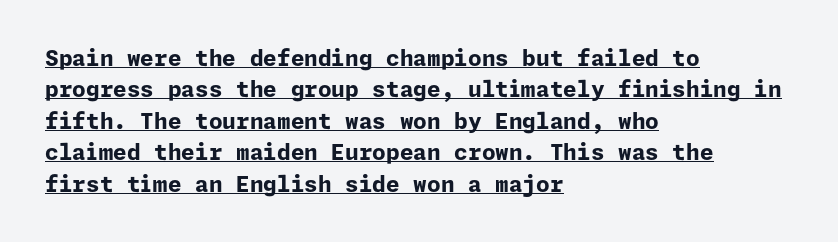
Is the letter spacing exaggerated? No — it looks like the ordinary default. This rendering uses left alignment, leaving the right contour irregular. Weight check: bold — yes, fully. This sample uses an upright cut, with every glyph sitting square on the baseline.
